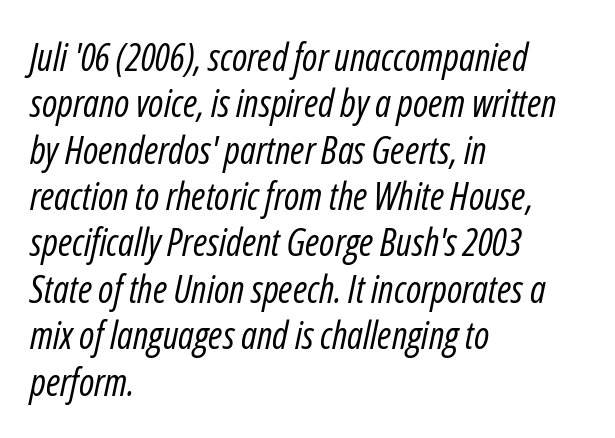
Q: Is the text bold? A: No.
Q: Is the text italic (slanted)? A: Yes, it leans right by about 12 degrees.
Q: Is the text underlined? A: No.
Q: How is the paragraph aligned? A: Left-aligned.
Q: Is the spacing between letters normal or unusually wide? A: Normal.
Q: Width (condensed, normal, or wide)? A: Condensed.
Q: Stroke contrast? A: Low.
Q: x-height? A: Medium.
Q: Monospaced? A: No.
